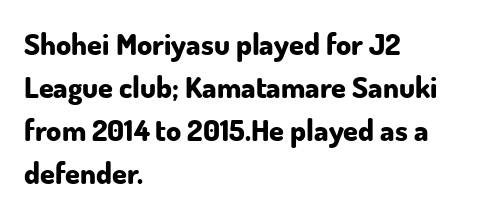
The image shows 30 px bold sans-serif type, upright; set left-aligned, normal line spacing (1.43x), normal letter spacing, not underlined; low stroke contrast and a small x-height.
